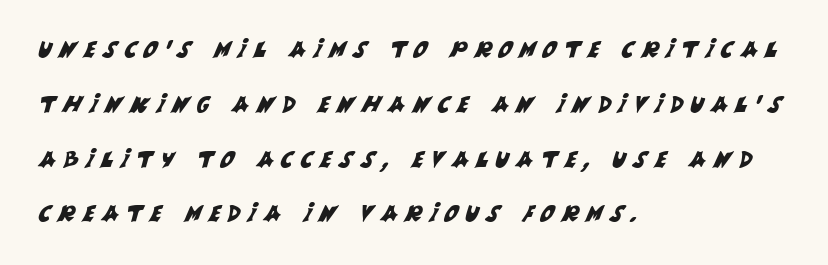
Q: Is the text underlined? A: No.
Q: How is the paragraph aligned? A: Left-aligned.
Q: Is the spacing between letters normal or unusually wide? A: Unusually wide.
Q: Is the spacing between lines tight, normal or loose? A: Loose.
